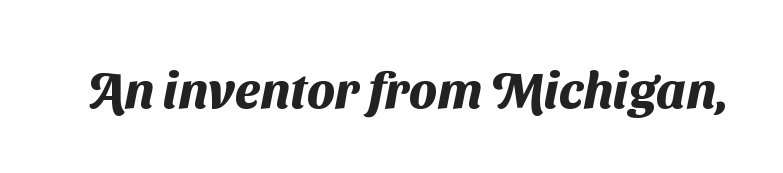
{"serif": "no", "bold": "yes", "weight": "heavy", "width": "normal", "stroke_contrast": "medium", "x_height": "medium", "monospaced": "no", "underline": "no", "letter_spacing": "normal", "letter_spacing_em": 0.0, "glyph_px": 51}
